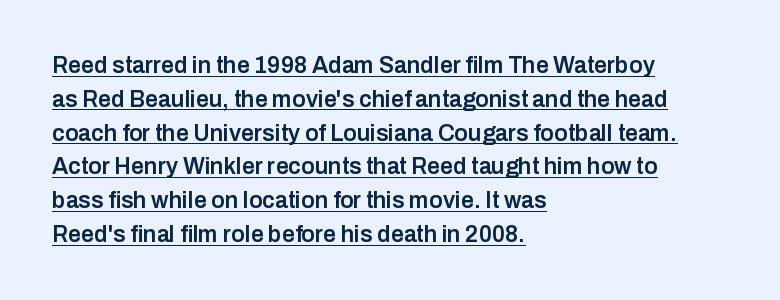
The image shows 23 px text type, upright; set left-aligned, normal line spacing (1.47x), normal letter spacing, underlined.
